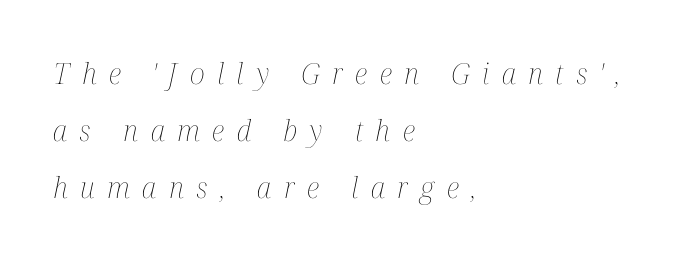
{"italic": "yes", "lean": "right", "slant_degrees": 12, "bold": "no", "weight": "thin", "width": "condensed", "stroke_contrast": "medium", "x_height": "medium", "monospaced": "no", "underline": "no", "align": "left", "line_spacing": "loose", "line_spacing_ratio": 1.97, "letter_spacing": "wide", "letter_spacing_em": 0.43, "glyph_px": 29}
